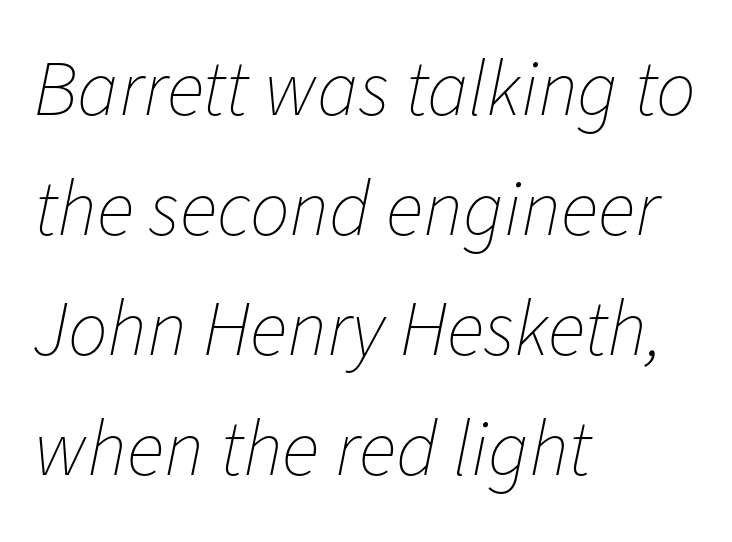
{"italic": "yes", "lean": "right", "slant_degrees": 11, "bold": "no", "weight": "thin", "width": "normal", "stroke_contrast": "low", "x_height": "medium", "monospaced": "no", "underline": "no", "align": "left", "line_spacing": "normal", "line_spacing_ratio": 1.52, "letter_spacing": "normal", "letter_spacing_em": 0.0, "glyph_px": 79}
